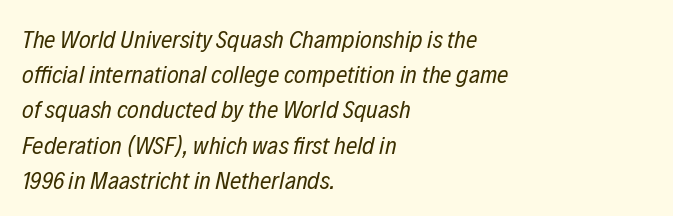
Quick note: italic. The foot of each line stays bare and open. Alignment: flush left. Heaviness? Minimal to ordinary, like unemphasized prose. Baseline-to-baseline distance is the conventional proportion of letter height. The line texture is even and compact thanks to regular tracking.
